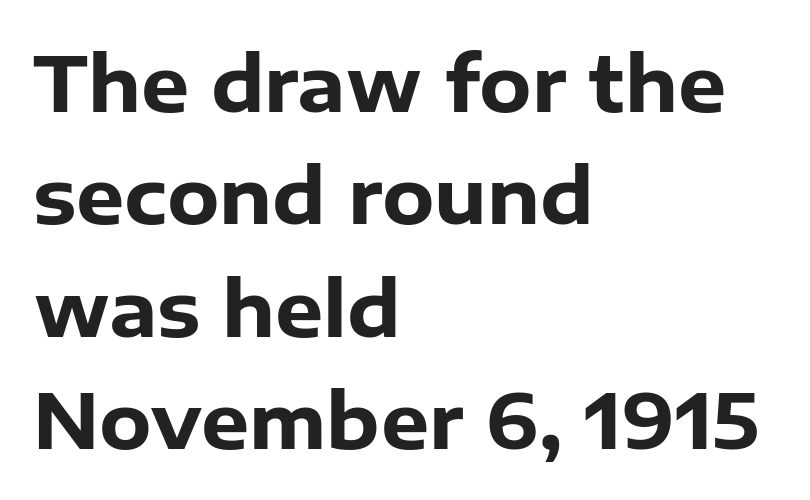
Q: Is the text bold? A: Yes.
Q: Is the text italic (slanted)? A: No, it is upright.
Q: Is the typeface a serif or a sans-serif typeface? A: Sans-serif.
Q: Is the text underlined? A: No.
Q: How is the paragraph aligned? A: Left-aligned.
Q: Is the spacing between letters normal or unusually wide? A: Normal.
Q: Is the spacing between lines tight, normal or loose? A: Normal.
Q: Width (condensed, normal, or wide)? A: Normal.
Q: Stroke contrast? A: Low.
Q: x-height? A: Medium.
Q: Monospaced? A: No.
